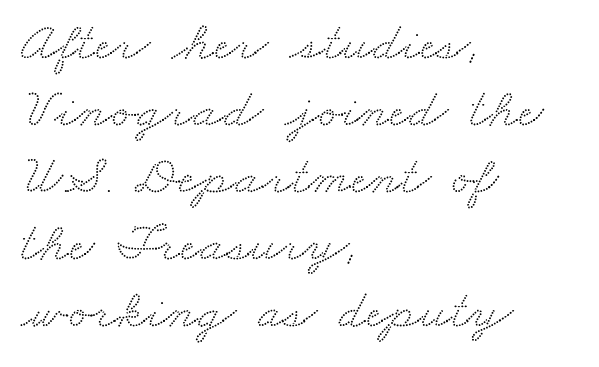
{"serif": "yes", "width": "wide", "stroke_contrast": "medium", "x_height": "small", "monospaced": "no", "underline": "no", "align": "left", "line_spacing_ratio": 1.22, "letter_spacing": "normal", "letter_spacing_em": 0.0, "glyph_px": 55}
